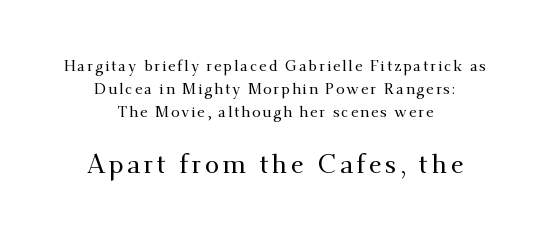
Leading matches the norm, producing a regular column. Note: smaller setting up top, larger setting below. Plain, unruled lines of type. Every stem runs plumb, perpendicular to the baseline. Line starts and ends both wander, symmetrically.
